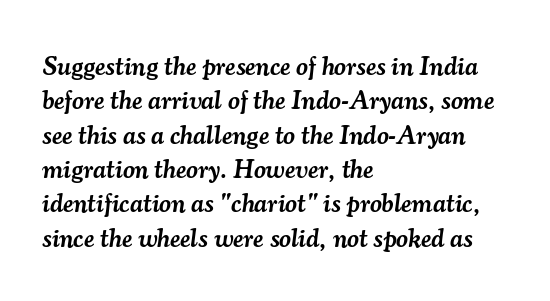
{"italic": "yes", "lean": "right", "slant_degrees": 7, "bold": "semi", "underline": "no", "align": "left", "line_spacing": "normal", "line_spacing_ratio": 1.32, "letter_spacing": "normal", "letter_spacing_em": 0.0, "glyph_px": 26}
